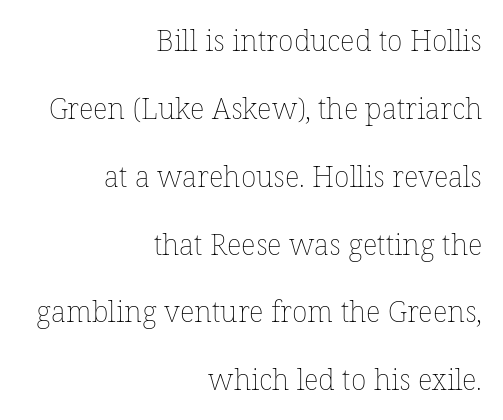
The space between consecutive lines is lavish. Honestly, there is no underline to notice here at all. Caption: face not bold, strokes unweighted. Leftover space on each line is placed entirely before the opening word. The gaps between neighbouring characters are ordinary and unremarkable.
